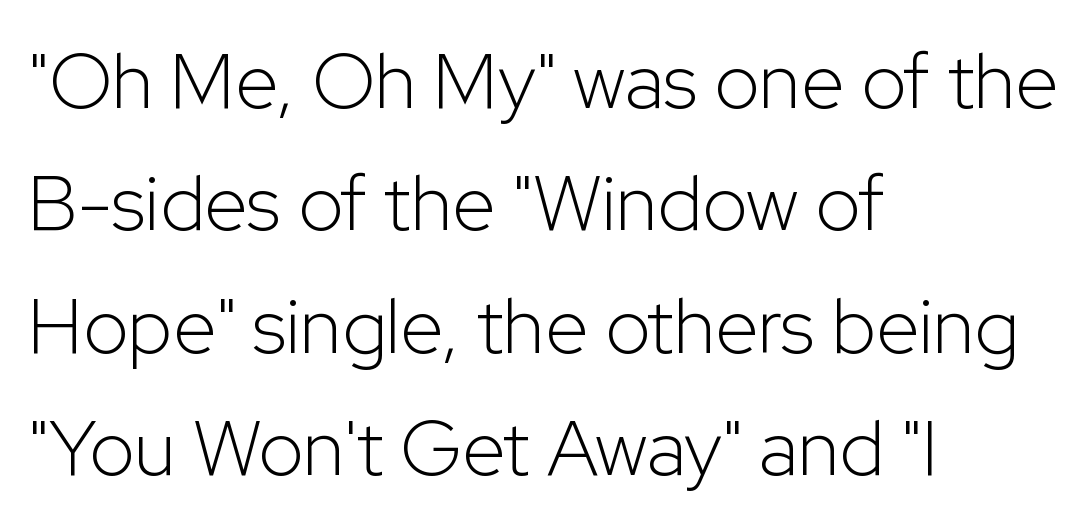
No letter is thick-stroked: the sample isn't bold. Spacing verdict: proportional, widths tailored to each character. The ragged edge is on the right, which tells us the setting is flush left. The rendering keeps characters at their native spacing. Serif or sans? Sans — the stroke terminals are bare. Notice how the stems are strictly vertical — no italics here.
